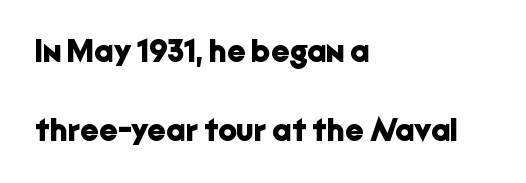
{"serif": "no", "italic": "no", "bold": "yes", "weight": "bold", "width": "normal", "stroke_contrast": "low", "x_height": "medium", "monospaced": "no", "underline": "no", "align": "left", "line_spacing": "loose", "line_spacing_ratio": 2.38, "letter_spacing": "normal", "letter_spacing_em": 0.0, "glyph_px": 33}
